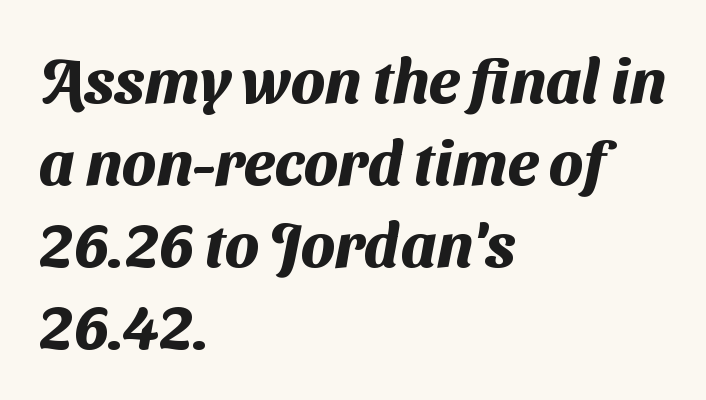
Q: Is the text bold? A: Yes.
Q: Is the typeface a serif or a sans-serif typeface? A: Sans-serif.
Q: Is the text underlined? A: No.
Q: How is the paragraph aligned? A: Left-aligned.
Q: Is the spacing between letters normal or unusually wide? A: Normal.
Q: Is the spacing between lines tight, normal or loose? A: Normal.
Q: Width (condensed, normal, or wide)? A: Normal.
Q: Stroke contrast? A: Medium.
Q: x-height? A: Medium.
Q: Monospaced? A: No.
